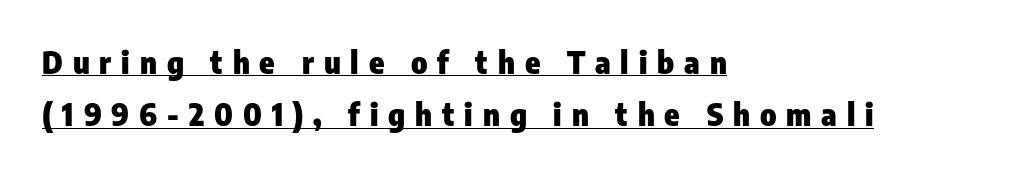
The image shows 31 px heavy, condensed sans-serif type, upright; set left-aligned, normal line spacing (1.69x), unusually wide letter spacing (+0.32 em), underlined; low stroke contrast and a medium x-height.
